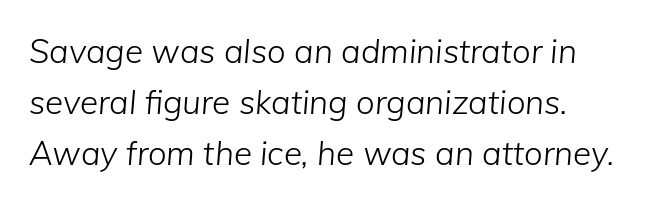
Baseline-to-baseline distance is the conventional proportion of letter height. Quick note: italic. Varying glyph widths throughout — classic text-font behaviour. Each word holds together tightly as a unit, with standard inter-letter gaps. Check under the words: just untouched page.
